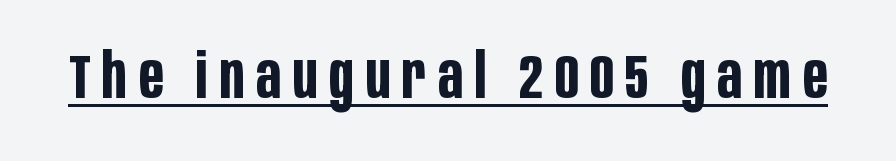
Q: Is the text bold? A: Yes.
Q: Is the text italic (slanted)? A: No, it is upright.
Q: Is the typeface a serif or a sans-serif typeface? A: Sans-serif.
Q: Is the text underlined? A: Yes.
Q: Width (condensed, normal, or wide)? A: Condensed.
Q: Stroke contrast? A: Low.
Q: x-height? A: Large.
Q: Monospaced? A: No.
